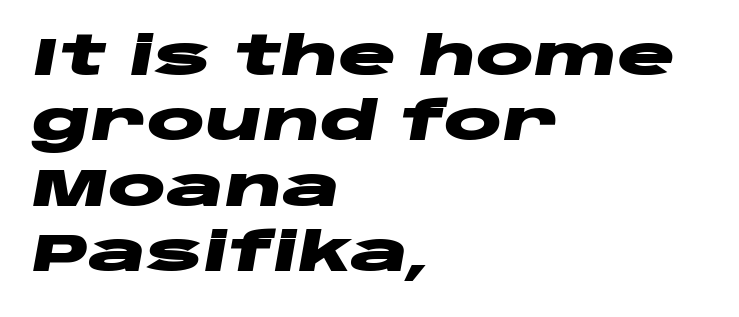
The letters advance in unequal steps, a hallmark of proportional type. Unmarked baselines from the first word to the last. Bold? Absolutely — the strokes are thick and heavy. Nothing unusual about the tracking: characters are spaced as the font intends.
